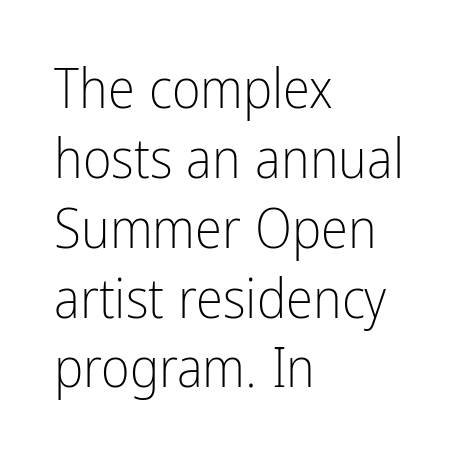
Q: Is the text bold? A: No.
Q: Is the text italic (slanted)? A: No, it is upright.
Q: Is the typeface a serif or a sans-serif typeface? A: Sans-serif.
Q: Is the text underlined? A: No.
Q: How is the paragraph aligned? A: Left-aligned.
Q: Is the spacing between letters normal or unusually wide? A: Normal.
Q: Is the spacing between lines tight, normal or loose? A: Normal.
Q: Width (condensed, normal, or wide)? A: Condensed.
Q: Stroke contrast? A: Low.
Q: x-height? A: Medium.
Q: Monospaced? A: No.
